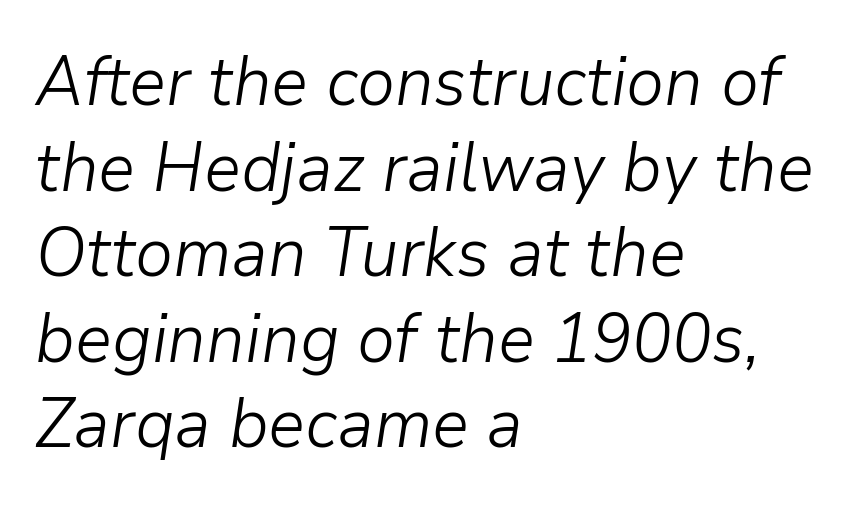
Q: Is the text bold? A: No.
Q: Is the text italic (slanted)? A: Yes, it leans right by about 9 degrees.
Q: Is the text underlined? A: No.
Q: How is the paragraph aligned? A: Left-aligned.
Q: Is the spacing between letters normal or unusually wide? A: Normal.
Q: Width (condensed, normal, or wide)? A: Normal.
Q: Stroke contrast? A: Low.
Q: x-height? A: Medium.
Q: Monospaced? A: No.
